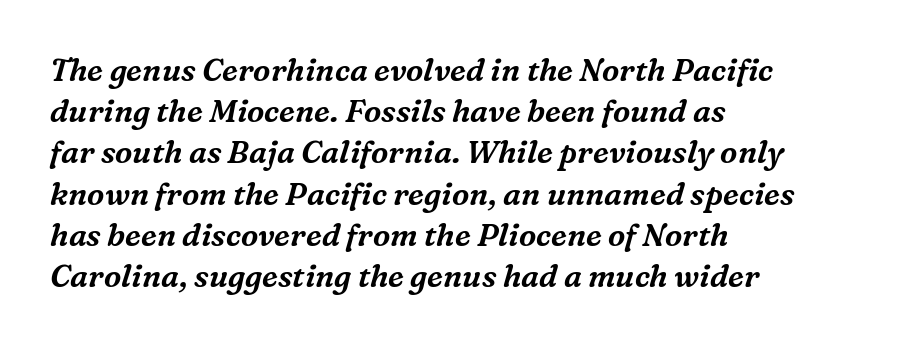
The image shows 31 px serif type, italic (leaning right); set left-aligned, normal line spacing (1.33x), normal letter spacing, not underlined; medium stroke contrast and a medium x-height.
